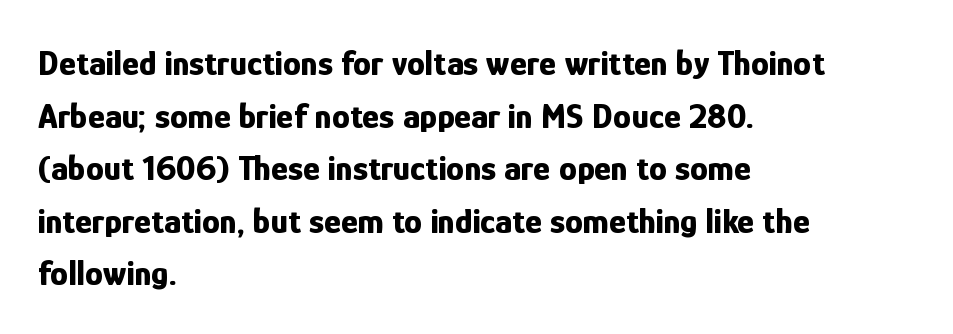
The image shows 36 px bold, condensed sans-serif type, upright; set left-aligned, normal line spacing (1.46x), normal letter spacing, not underlined; low stroke contrast and a medium x-height.
